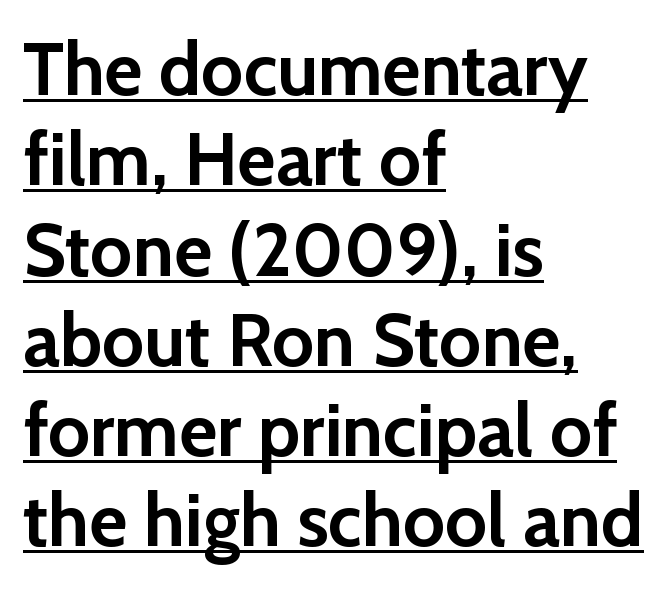
A baseline rule has been typeset under these characters. The rag falls on the right side of this text block. Here the glyphs are tracked normally, forming tight word shapes. The passage shown is typeset with a sans-serif family.
